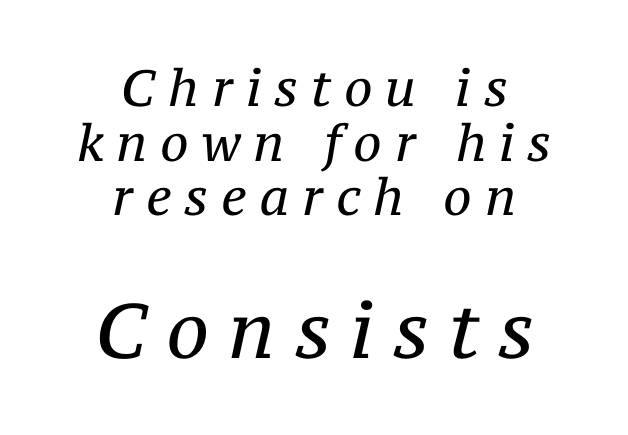
The image shows 77 px regular-weight serif type, italic (leaning right); set centered, tight line spacing (1.07x), unusually wide letter spacing (+0.25 em), not underlined; the second (bottom) block is 1.51x larger; medium stroke contrast and a medium x-height.
